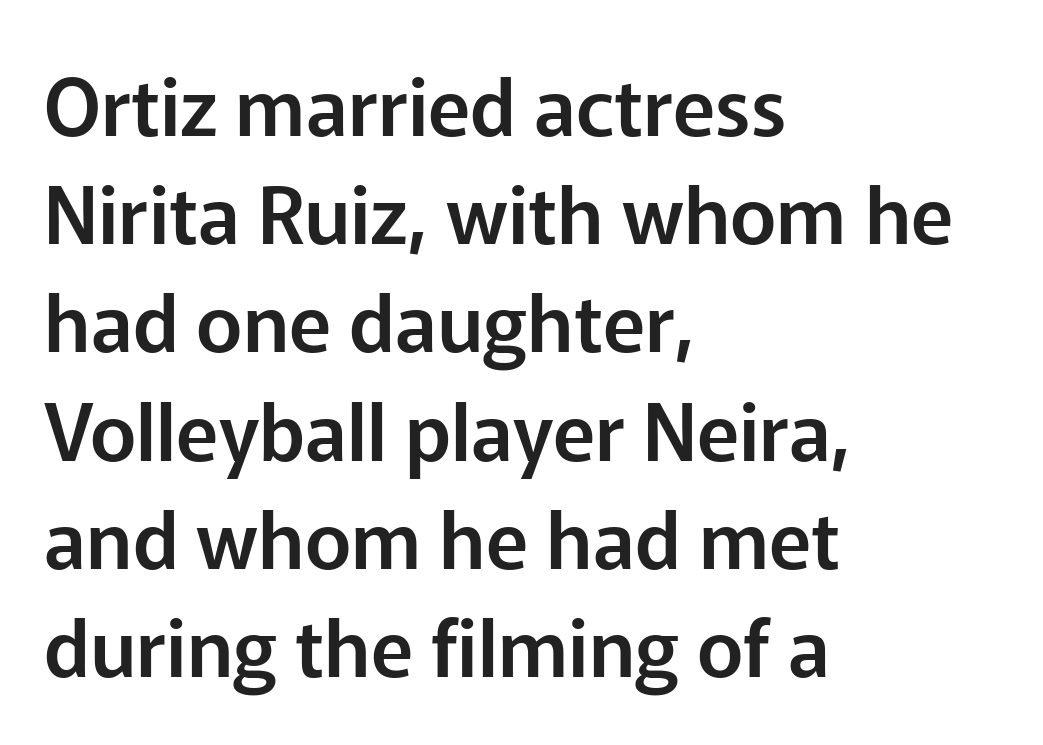
{"serif": "no", "italic": "no", "width": "normal", "stroke_contrast": "low", "x_height": "medium", "monospaced": "no", "underline": "no", "align": "left", "line_spacing": "normal", "line_spacing_ratio": 1.37, "letter_spacing": "normal", "letter_spacing_em": 0.0, "glyph_px": 79}
